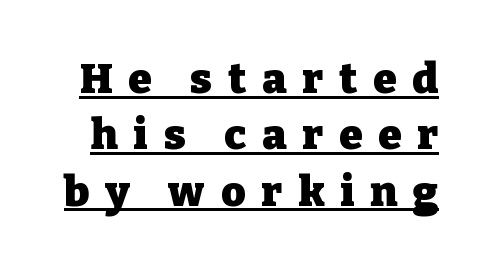
{"serif": "yes", "italic": "no", "bold": "yes", "weight": "heavy", "width": "normal", "stroke_contrast": "low", "x_height": "medium", "monospaced": "no", "underline": "yes", "line_spacing": "normal", "line_spacing_ratio": 1.34, "letter_spacing": "wide", "letter_spacing_em": 0.38, "glyph_px": 42}
